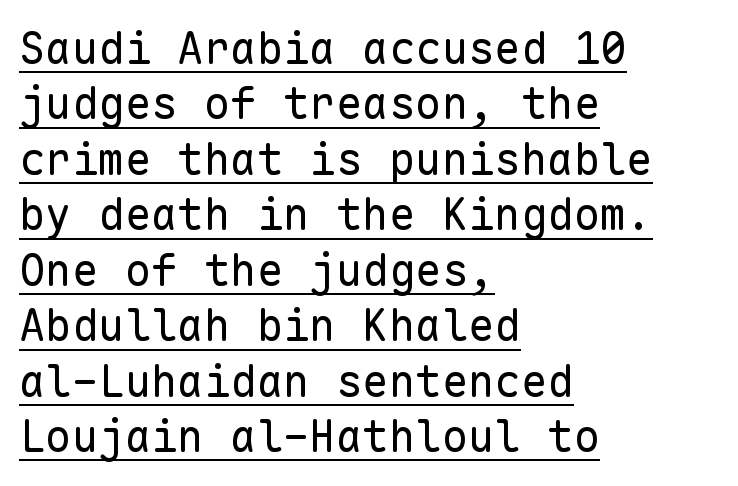
Weight: not bold — regular or lighter. If you drew a ruler down the left edge, every line would touch it. Nothing sits at the stroke ends, so this counts as sans-serif. Line spacing here is normal.
